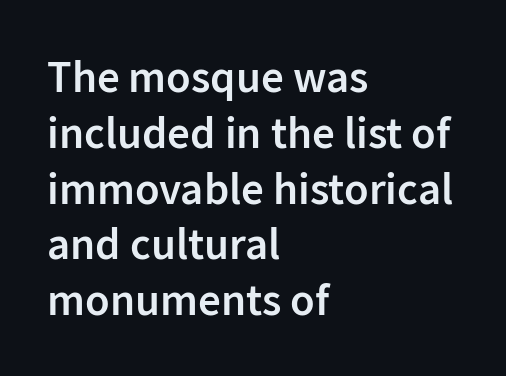
{"serif": "no", "italic": "no", "bold": "semi", "weight": "semibold", "width": "normal", "stroke_contrast": "low", "x_height": "medium", "monospaced": "no", "underline": "no", "align": "left", "line_spacing_ratio": 1.24, "letter_spacing": "normal", "letter_spacing_em": 0.0, "glyph_px": 45}
